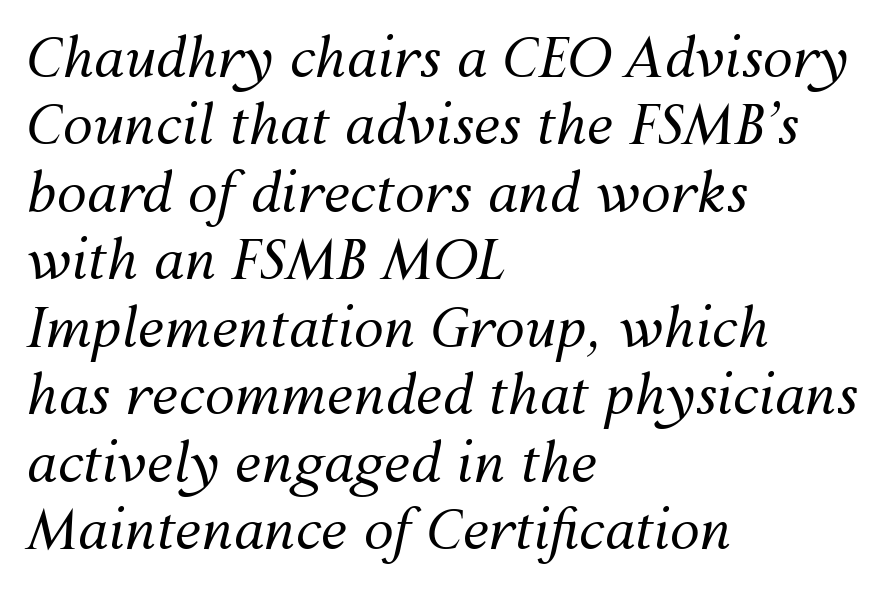
{"italic": "yes", "lean": "right", "slant_degrees": 12, "bold": "no", "weight": "regular", "width": "normal", "stroke_contrast": "medium", "x_height": "medium", "monospaced": "no", "underline": "no", "align": "left", "line_spacing": "normal", "line_spacing_ratio": 1.25, "letter_spacing": "normal", "letter_spacing_em": 0.0, "glyph_px": 54}
